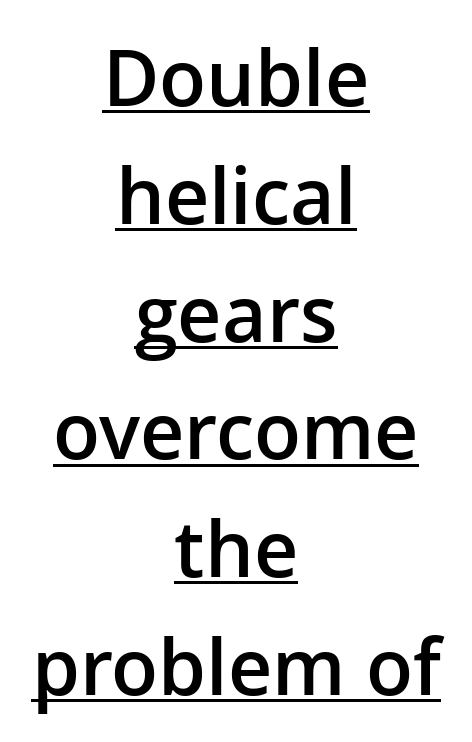
The image shows 77 px semibold sans-serif type, upright; set centered, normal line spacing (1.53x), normal letter spacing, underlined; low stroke contrast and a medium x-height.
